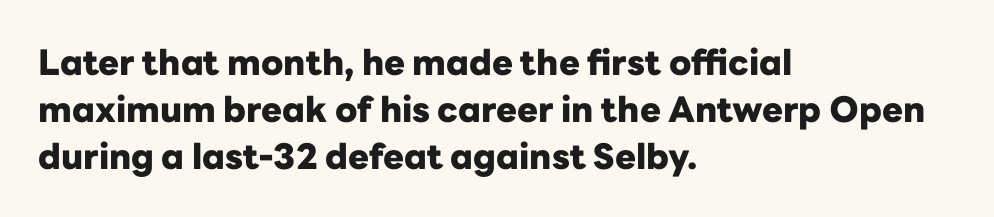
The specimen reads as upright at a glance. Each new line begins a customary step beneath the previous one. This sample has the flowing, uneven cadence of proportional lettering. Typeset ragged right — the left edge is the straight one.
